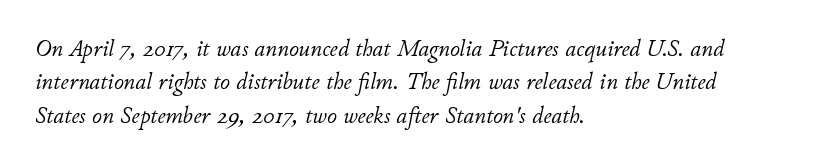
Q: Is the text bold? A: No.
Q: Is the text italic (slanted)? A: Yes, it leans right by about 11 degrees.
Q: Is the text underlined? A: No.
Q: How is the paragraph aligned? A: Left-aligned.
Q: Is the spacing between letters normal or unusually wide? A: Normal.
Q: Is the spacing between lines tight, normal or loose? A: Normal.
